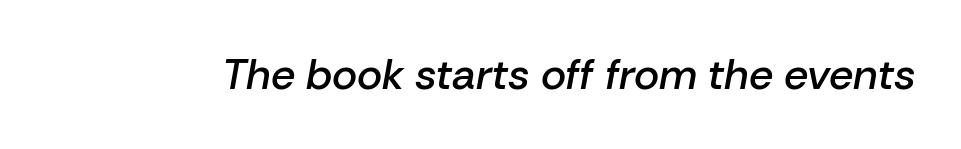
The image shows 43 px semibold type, italic (leaning right); set normal letter spacing, not underlined; low stroke contrast and a medium x-height.
